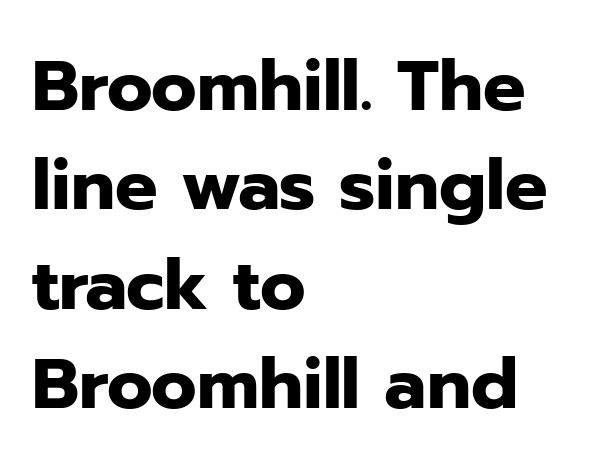
Q: Is the text bold? A: Yes.
Q: Is the text italic (slanted)? A: No, it is upright.
Q: Is the typeface a serif or a sans-serif typeface? A: Sans-serif.
Q: Is the text underlined? A: No.
Q: How is the paragraph aligned? A: Left-aligned.
Q: Is the spacing between letters normal or unusually wide? A: Normal.
Q: Is the spacing between lines tight, normal or loose? A: Normal.
Q: Width (condensed, normal, or wide)? A: Normal.
Q: Stroke contrast? A: Low.
Q: x-height? A: Medium.
Q: Monospaced? A: No.
